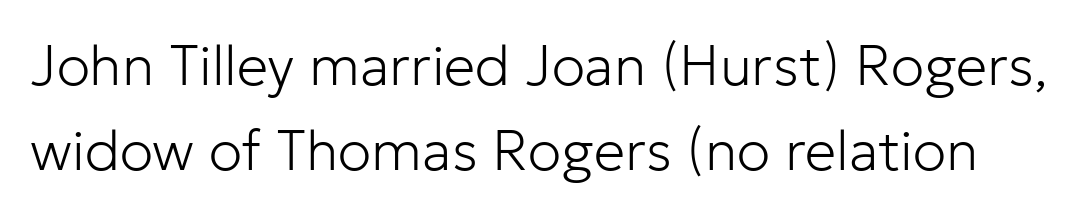
The image shows 56 px light sans-serif type, upright; set normal line spacing (1.52x), normal letter spacing, not underlined; low stroke contrast and a medium x-height.
